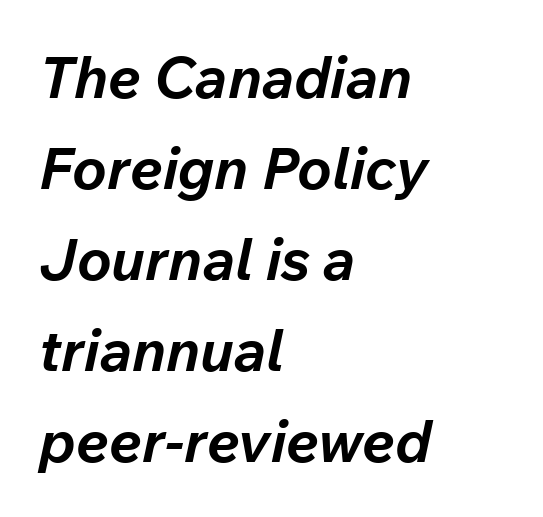
Q: Is the text bold? A: Yes.
Q: Is the text italic (slanted)? A: Yes, it leans right by about 12 degrees.
Q: Is the text underlined? A: No.
Q: How is the paragraph aligned? A: Left-aligned.
Q: Is the spacing between letters normal or unusually wide? A: Normal.
Q: Is the spacing between lines tight, normal or loose? A: Normal.
Q: Width (condensed, normal, or wide)? A: Normal.
Q: Stroke contrast? A: Low.
Q: x-height? A: Medium.
Q: Monospaced? A: No.
